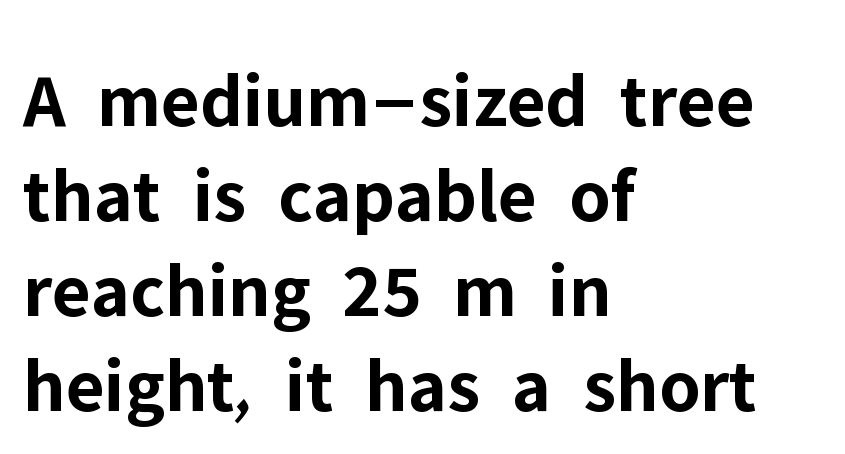
Think of a printed novel: that variable character pitch is what you see here. Visually the block forms a straight wall on the left and a jagged coastline on the right. Nobody touched the tracking dial on this one. Strokes here are thick enough to call this a true bold. No feet cap the strokes, marking this as sans-serif type. Underline: absent.
